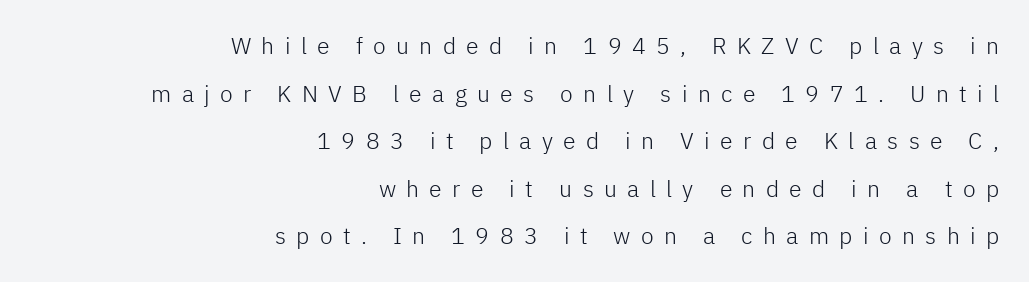
Q: Is the text bold? A: No.
Q: Is the text italic (slanted)? A: No, it is upright.
Q: Is the text underlined? A: No.
Q: How is the paragraph aligned? A: Right-aligned.
Q: Is the spacing between letters normal or unusually wide? A: Unusually wide.
Q: Is the spacing between lines tight, normal or loose? A: Loose.
